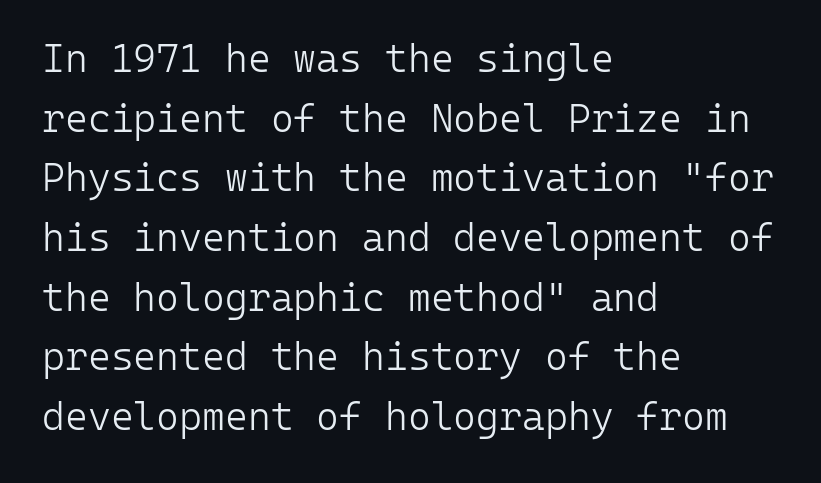
Ascenders rise straight up at ninety degrees. Regarding serifs, this sample does without them. Leading matches the norm, producing a regular column. The weight would be labelled regular, book, light, or lighter still.
